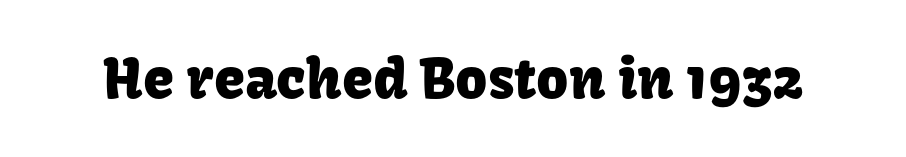
The letters carry no serifs — their stems end cleanly without finishing strokes. Words appear dense and cohesive because spacing is normal. Spacing verdict: proportional, widths tailored to each character. No italicization has been applied; the sample stays upright. The strip under each line holds only bare page.
